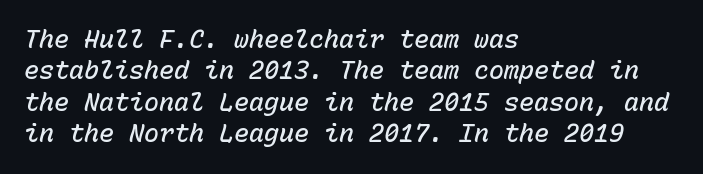
Q: Is the text bold? A: Semi-bold.
Q: Is the text italic (slanted)? A: Yes, it leans right by about 15 degrees.
Q: Is the text underlined? A: No.
Q: How is the paragraph aligned? A: Left-aligned.
Q: Is the spacing between letters normal or unusually wide? A: Normal.
Q: Is the spacing between lines tight, normal or loose? A: Normal.
